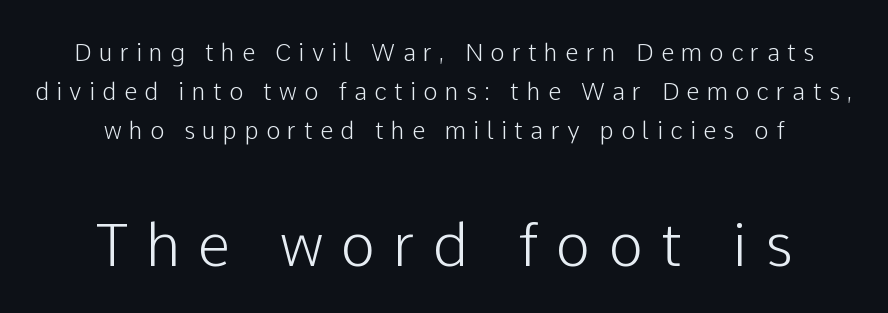
The image shows 59 px sans-serif type, upright; set centered, normal line spacing (1.63x), unusually wide letter spacing (+0.3 em), not underlined; the second (bottom) block is 2.46x larger; low stroke contrast and a medium x-height.
